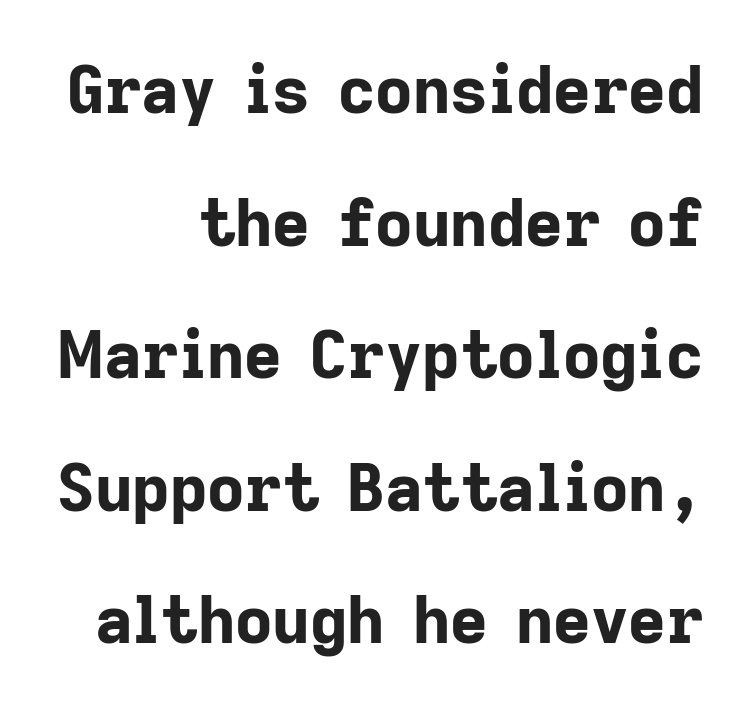
{"serif": "no", "italic": "no", "bold": "yes", "weight": "bold", "width": "normal", "stroke_contrast": "low", "x_height": "medium", "monospaced": "no", "underline": "no", "align": "right", "line_spacing": "loose", "line_spacing_ratio": 2.04, "letter_spacing": "normal", "letter_spacing_em": 0.0, "glyph_px": 65}
